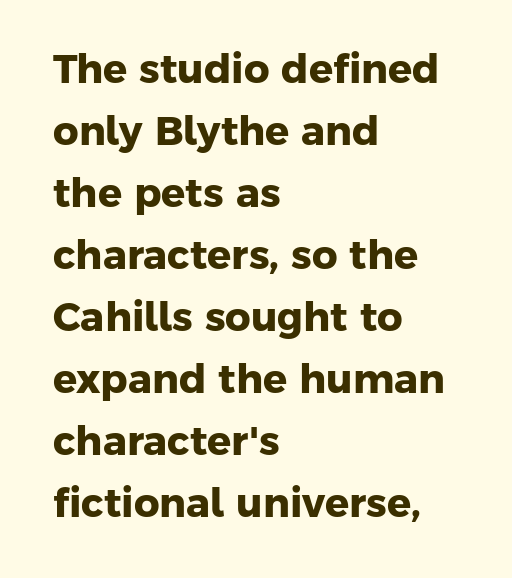
Q: Is the text bold? A: Yes.
Q: Is the typeface a serif or a sans-serif typeface? A: Sans-serif.
Q: Is the text underlined? A: No.
Q: How is the paragraph aligned? A: Left-aligned.
Q: Is the spacing between letters normal or unusually wide? A: Normal.
Q: Is the spacing between lines tight, normal or loose? A: Normal.
Q: Width (condensed, normal, or wide)? A: Normal.
Q: Stroke contrast? A: Low.
Q: x-height? A: Medium.
Q: Monospaced? A: No.
